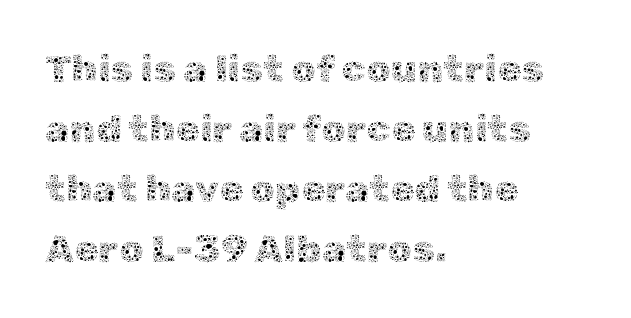
Spacing verdict: proportional, widths tailored to each character. How are the letters spaced? Ordinarily, with no added tracking. A typesetter would call this leading conventional body-copy spacing. Compared with a centered layout, this one pins lines to the left instead. The letters stand upright; this is a roman face.
